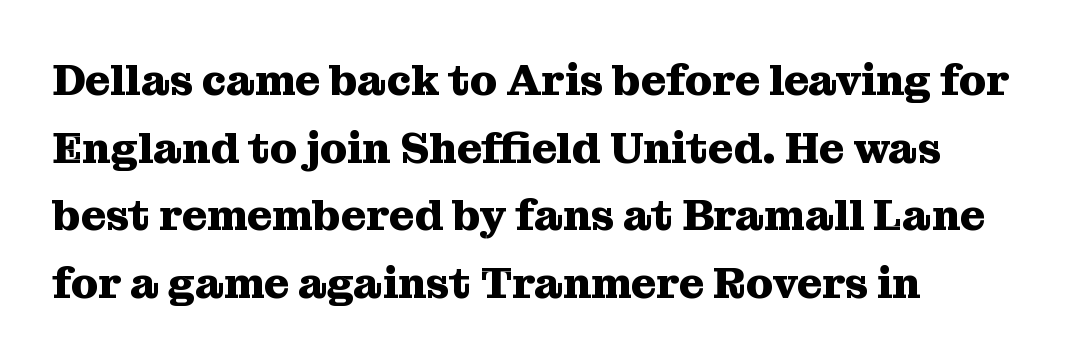
Letters rest on an invisible, unmarked baseline. Notice how descenders clear the ascenders below comfortably — that's standard leading. The characters look thick and weighty, a clear bold. This rendering leaves character spacing at its baseline value. You can tell it's not italic because the verticals are truly vertical.
